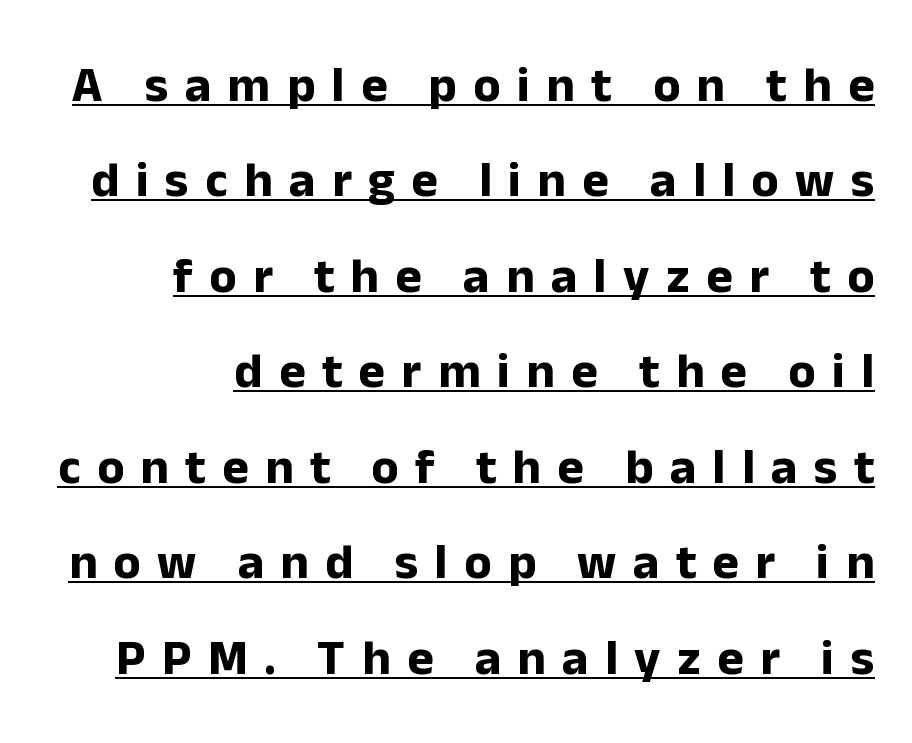
The image shows 50 px bold sans-serif type, upright; set right-aligned, loose line spacing (1.91x), unusually wide letter spacing (+0.33 em), underlined; low stroke contrast and a medium x-height.
